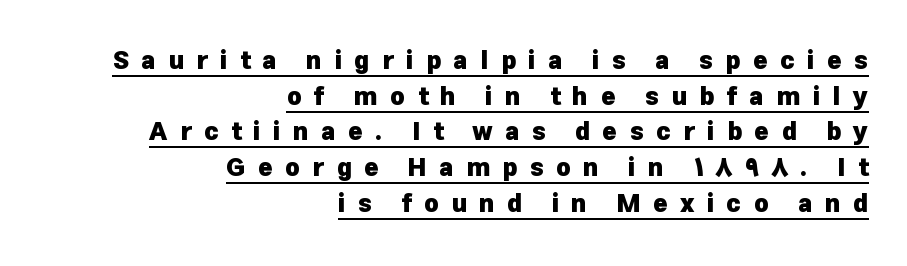
The paragraph has a hard right edge and a soft left edge. The rendered words wear a rule along their underside. You can tell it's not italic because the verticals are truly vertical. Every letter is thick-stroked: bold, no question. The tracking jumps out immediately: characters are airy and widely separated. Notice how descenders clear the ascenders below comfortably — that's standard leading.
